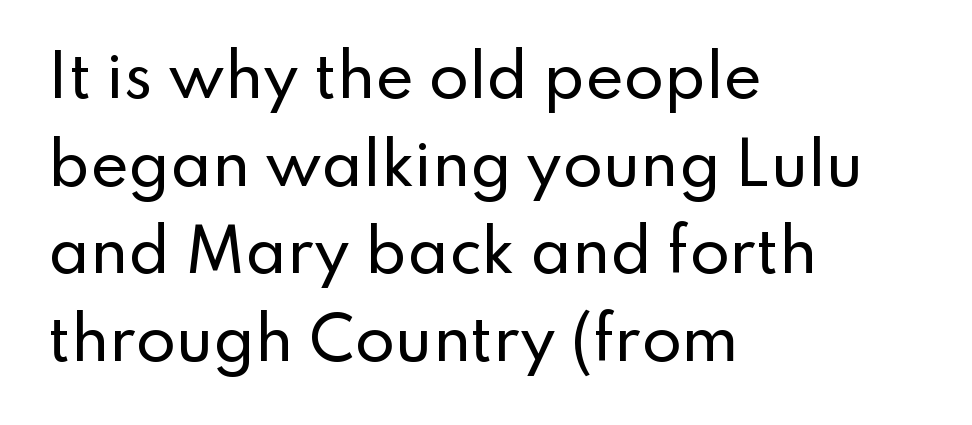
{"serif": "no", "italic": "no", "width": "normal", "stroke_contrast": "low", "x_height": "small", "monospaced": "no", "underline": "no", "align": "left", "line_spacing": "normal", "line_spacing_ratio": 1.51, "letter_spacing": "normal", "letter_spacing_em": 0.0, "glyph_px": 58}
